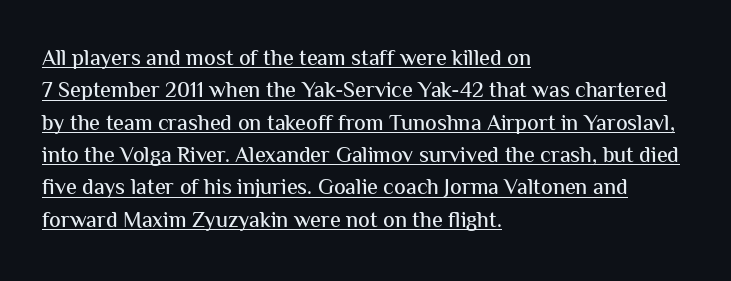
Q: Is the text italic (slanted)? A: No, it is upright.
Q: Is the text underlined? A: Yes.
Q: How is the paragraph aligned? A: Left-aligned.
Q: Is the spacing between letters normal or unusually wide? A: Normal.
Q: Is the spacing between lines tight, normal or loose? A: Normal.
